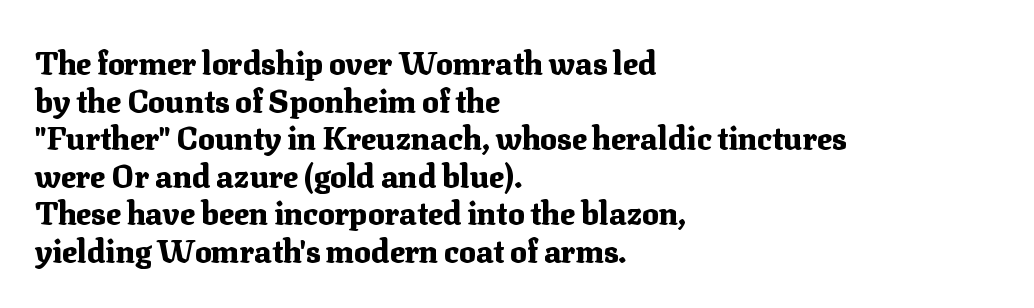
The image shows 31 px heavy serif type, upright; set left-aligned, line spacing 1.21x, normal letter spacing, not underlined; medium stroke contrast and a medium x-height.
